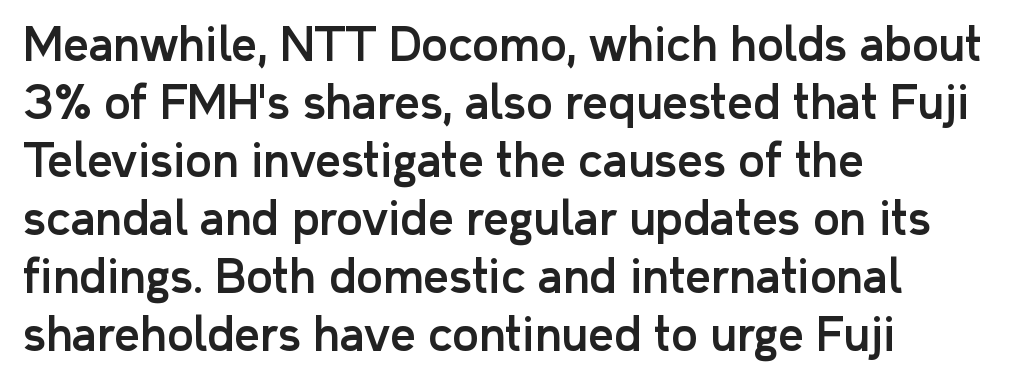
Does the leading feel generous? No, just average. Tall strokes in this sample are plumb rather than angled. Proportional: the letters do not fall into vertical columns. The letters carry no serifs — their stems end cleanly without finishing strokes. The space directly below the letters is spotless.
